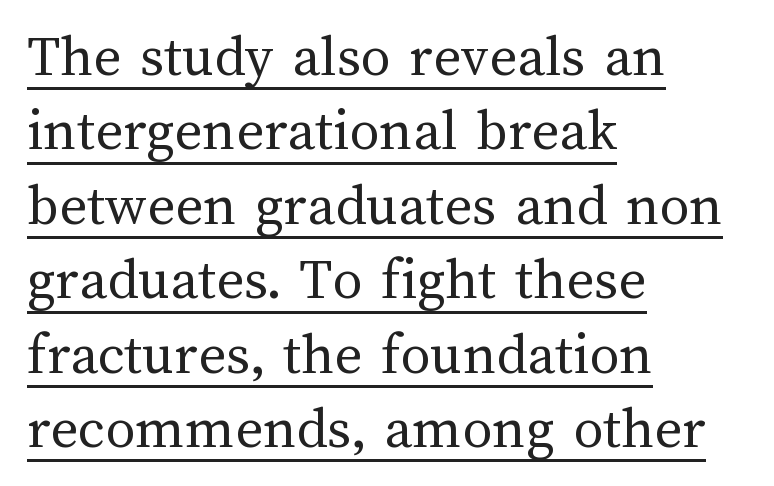
Q: Is the text bold? A: No.
Q: Is the text italic (slanted)? A: No, it is upright.
Q: Is the text underlined? A: Yes.
Q: How is the paragraph aligned? A: Left-aligned.
Q: Is the spacing between letters normal or unusually wide? A: Normal.
Q: Width (condensed, normal, or wide)? A: Normal.
Q: Stroke contrast? A: Medium.
Q: x-height? A: Medium.
Q: Monospaced? A: No.
